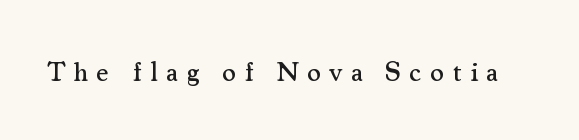
Q: Is the text italic (slanted)? A: No, it is upright.
Q: Is the text underlined? A: No.
Q: Is the spacing between letters normal or unusually wide? A: Unusually wide.
